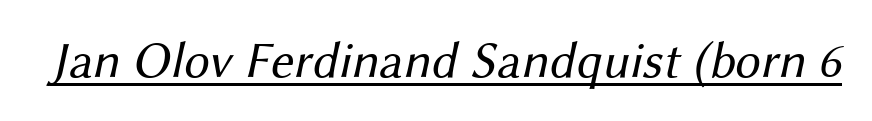
The image shows 51 px regular-weight sans-serif type; set normal letter spacing, underlined; medium stroke contrast and a medium x-height.
